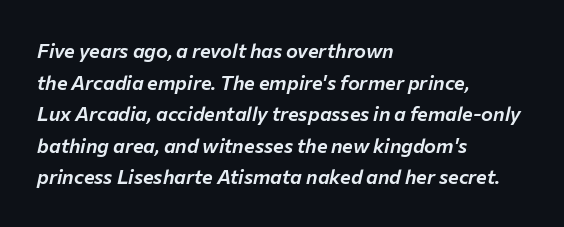
{"italic": "yes", "lean": "right", "slant_degrees": 12, "underline": "no", "align": "left", "line_spacing": "normal", "line_spacing_ratio": 1.58, "letter_spacing": "normal", "letter_spacing_em": 0.0, "glyph_px": 20}
